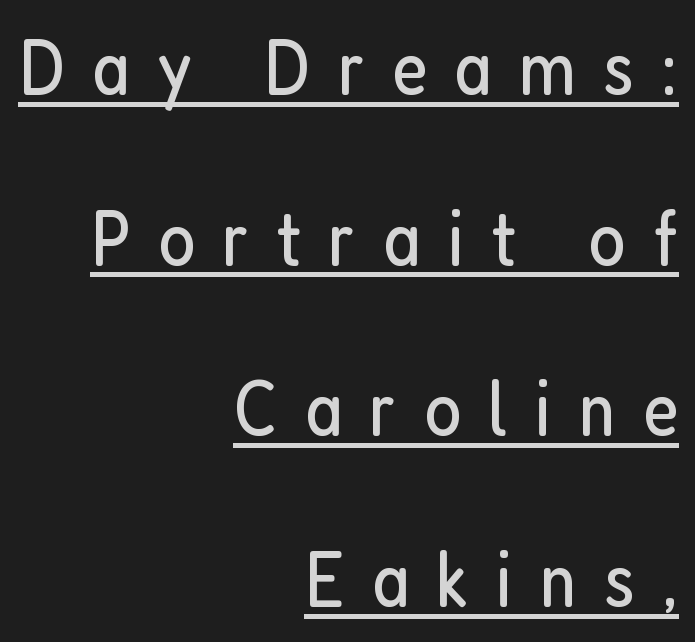
Q: Is the text bold? A: No.
Q: Is the text italic (slanted)? A: No, it is upright.
Q: Is the typeface a serif or a sans-serif typeface? A: Sans-serif.
Q: Is the text underlined? A: Yes.
Q: How is the paragraph aligned? A: Right-aligned.
Q: Is the spacing between letters normal or unusually wide? A: Unusually wide.
Q: Is the spacing between lines tight, normal or loose? A: Loose.
Q: Width (condensed, normal, or wide)? A: Condensed.
Q: Stroke contrast? A: Low.
Q: x-height? A: Medium.
Q: Monospaced? A: No.
